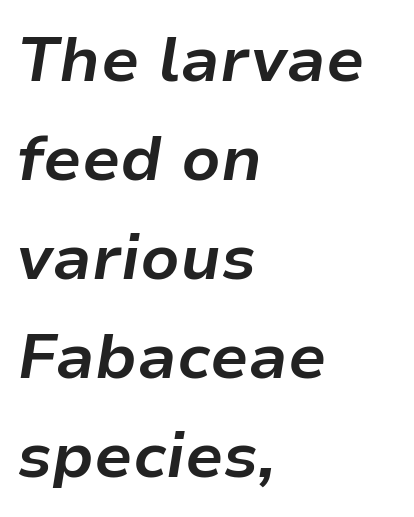
The rendering anchors every line to the left-hand side. Words appear dense and cohesive because spacing is normal. The passage shown leans; its letterforms are oblique. Beneath every word, the page is bare. Varying glyph widths throughout — classic text-font behaviour. Does the leading feel generous? No, just average.
